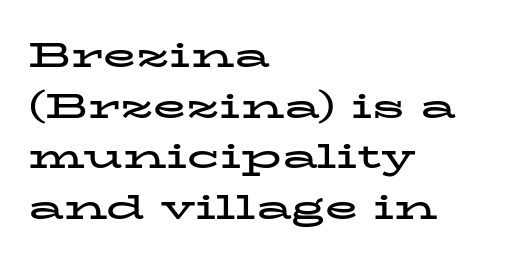
Q: Is the text bold? A: Yes.
Q: Is the text italic (slanted)? A: No, it is upright.
Q: Is the typeface a serif or a sans-serif typeface? A: Serif.
Q: Is the text underlined? A: No.
Q: How is the paragraph aligned? A: Left-aligned.
Q: Is the spacing between letters normal or unusually wide? A: Normal.
Q: Is the spacing between lines tight, normal or loose? A: Normal.
Q: Width (condensed, normal, or wide)? A: Wide.
Q: Stroke contrast? A: Low.
Q: x-height? A: Medium.
Q: Monospaced? A: No.
